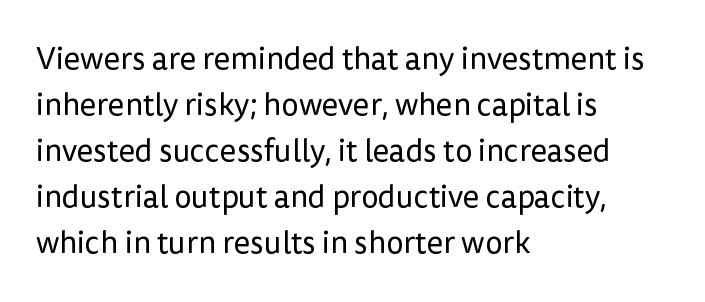
Layout note: lines flush left. The line texture is even and compact thanks to regular tracking. Note: no serifs on the glyphs. A normal amount of white space separates one row of letters from the next. The letters look calm and open, with moderate or lighter stems.
